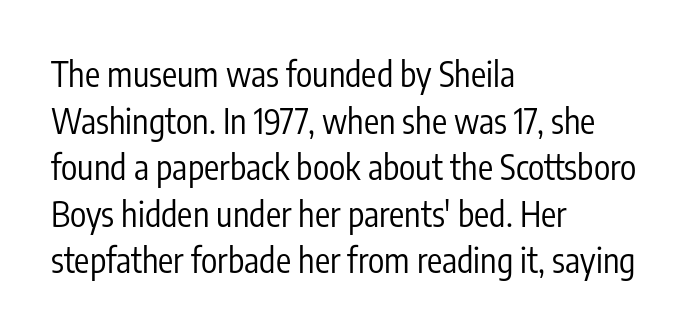
The image shows 34 px regular-weight, condensed sans-serif type, upright; set left-aligned, normal line spacing (1.37x), normal letter spacing, not underlined; low stroke contrast and a medium x-height.
